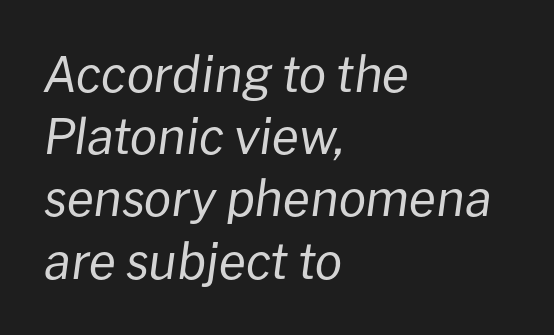
The image shows 49 px regular-weight type, italic (leaning right); set left-aligned, normal line spacing (1.27x), normal letter spacing, not underlined; low stroke contrast and a medium x-height.
